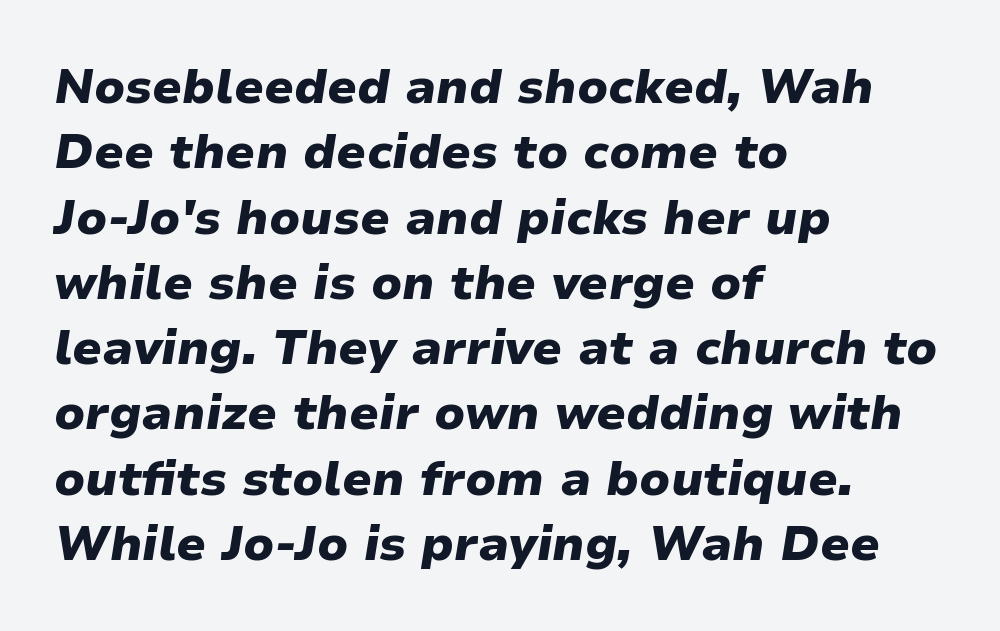
{"italic": "yes", "lean": "right", "slant_degrees": 9, "bold": "yes", "weight": "heavy", "width": "normal", "stroke_contrast": "low", "x_height": "medium", "monospaced": "no", "underline": "no", "align": "left", "line_spacing": "normal", "line_spacing_ratio": 1.36, "letter_spacing": "normal", "letter_spacing_em": 0.0, "glyph_px": 48}
